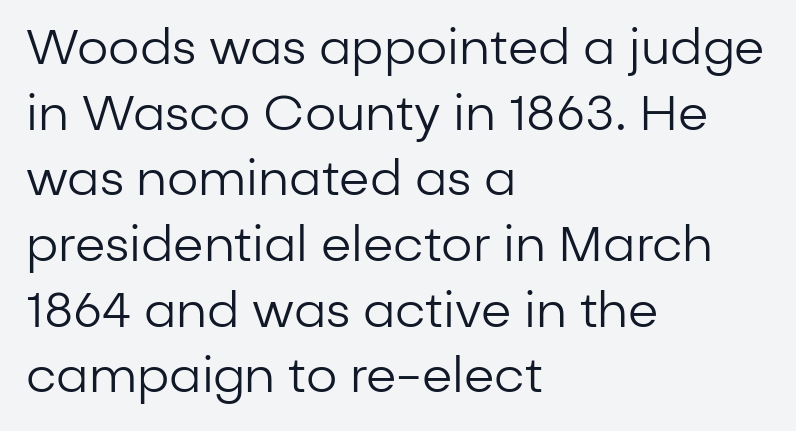
The image shows 49 px regular-weight sans-serif type, upright; set left-aligned, normal line spacing (1.34x), normal letter spacing, not underlined; low stroke contrast and a medium x-height.
